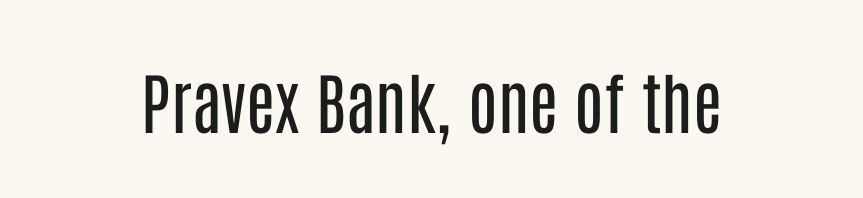
Q: Is the text bold? A: No.
Q: Is the text italic (slanted)? A: No, it is upright.
Q: Is the typeface a serif or a sans-serif typeface? A: Sans-serif.
Q: Is the text underlined? A: No.
Q: Is the spacing between letters normal or unusually wide? A: Normal.
Q: Width (condensed, normal, or wide)? A: Condensed.
Q: Stroke contrast? A: Low.
Q: x-height? A: Large.
Q: Monospaced? A: No.
